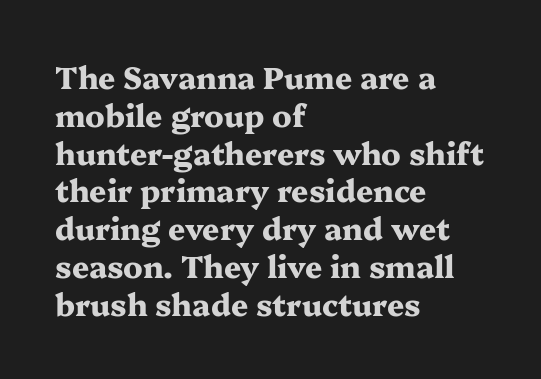
Q: Is the text bold? A: Yes.
Q: Is the text italic (slanted)? A: No, it is upright.
Q: Is the typeface a serif or a sans-serif typeface? A: Serif.
Q: Is the text underlined? A: No.
Q: How is the paragraph aligned? A: Left-aligned.
Q: Is the spacing between letters normal or unusually wide? A: Normal.
Q: Is the spacing between lines tight, normal or loose? A: Normal.
Q: Width (condensed, normal, or wide)? A: Wide.
Q: Stroke contrast? A: Medium.
Q: x-height? A: Medium.
Q: Monospaced? A: No.
